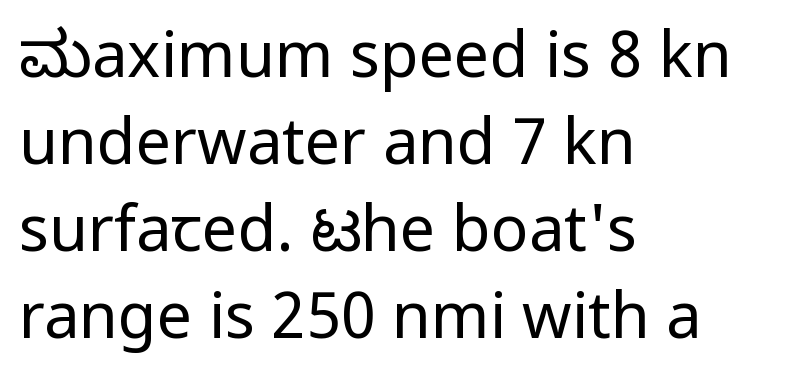
The image shows 63 px regular-weight sans-serif type, upright; set left-aligned, normal line spacing (1.38x), normal letter spacing, not underlined; low stroke contrast and a medium x-height.
